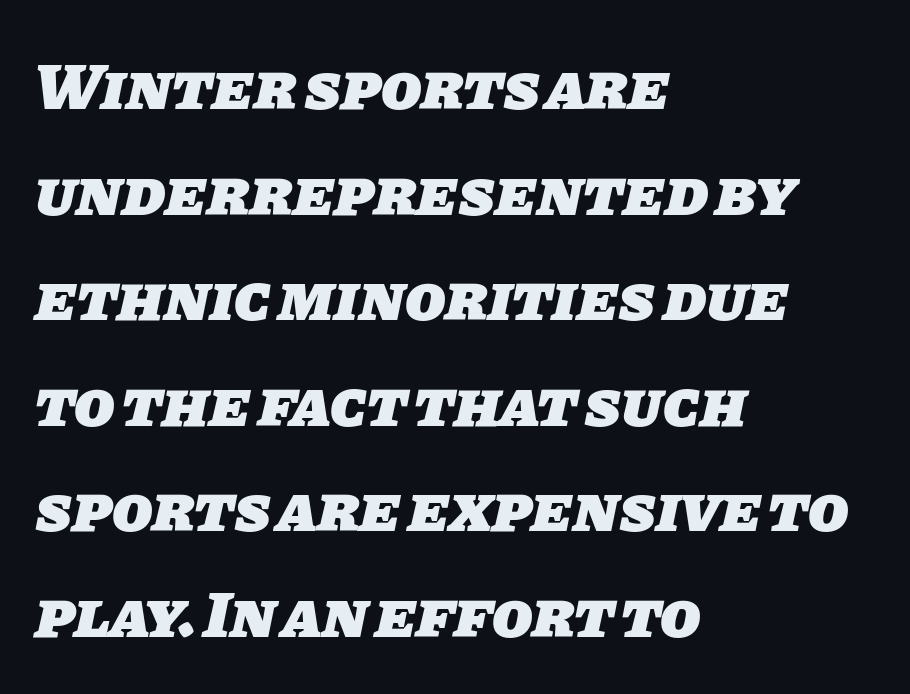
Thick stems and heavy bowls — unmistakably bold. The rendering anchors every line to the left-hand side. Descenders hang freely into open space. The face used here is proportionally spaced, like ordinary book or web type.
